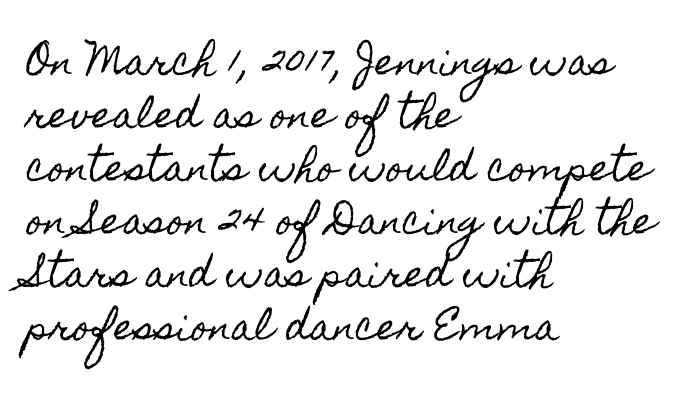
The image shows 36 px condensed type; set left-aligned, normal line spacing (1.47x), normal letter spacing, not underlined; a small x-height.
